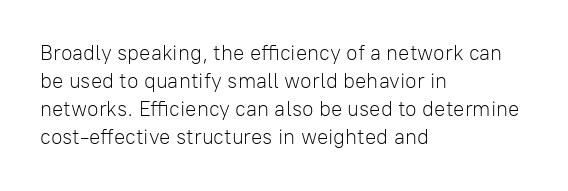
The image shows 21 px text type, upright; set left-aligned, normal line spacing (1.34x), normal letter spacing, not underlined.
